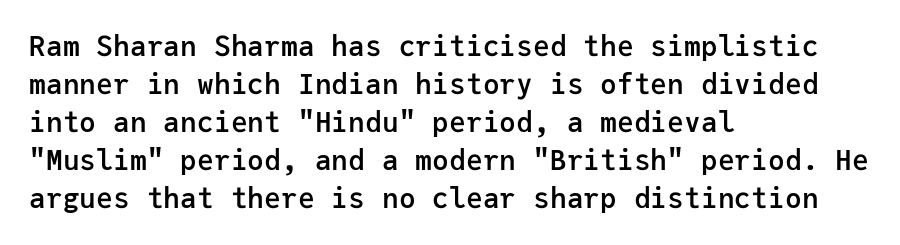
The image shows 28 px semibold sans-serif type, upright, monospaced; set left-aligned, normal line spacing (1.36x), normal letter spacing, not underlined; low stroke contrast and a medium x-height.
